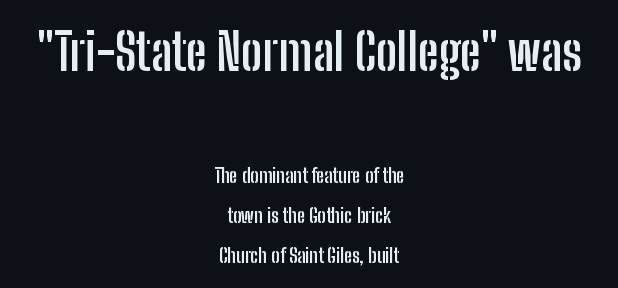
The image shows 51 px semibold, condensed sans-serif type, upright; set centered, loose line spacing (2.0x), normal letter spacing, not underlined; the first (top) block is 2.55x larger; low stroke contrast and a medium x-height.
